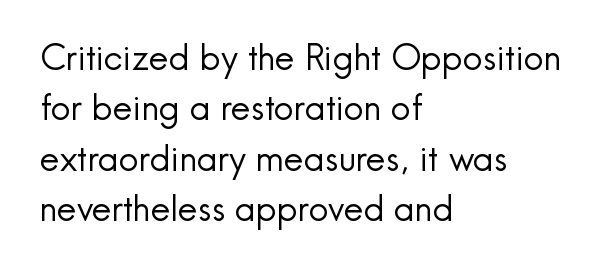
{"serif": "no", "italic": "no", "bold": "no", "weight": "regular", "width": "normal", "x_height": "small", "monospaced": "no", "underline": "no", "align": "left", "line_spacing": "normal", "line_spacing_ratio": 1.44, "letter_spacing": "normal", "letter_spacing_em": 0.0, "glyph_px": 35}
